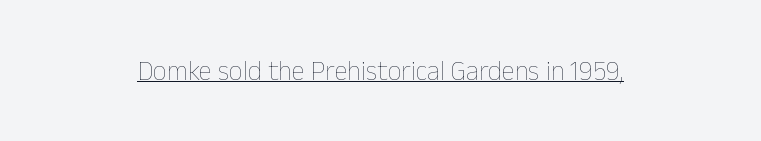
Teacher's note: observe the equal gaps on both sides — that is centered alignment. The letterforms sit shoulder to shoulder at normal distance. Vertical stems look standard width or narrower in stroke. A typographer would call this underscored text. Every stem runs plumb, perpendicular to the baseline.
